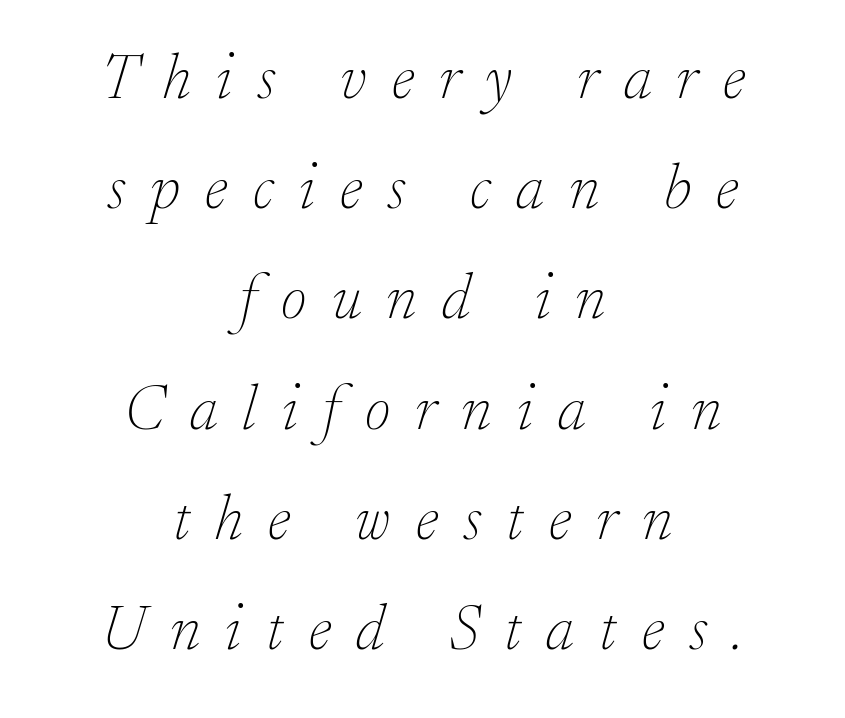
Q: Is the text bold? A: No.
Q: Is the text italic (slanted)? A: Yes, it leans right by about 17 degrees.
Q: Is the typeface a serif or a sans-serif typeface? A: Serif.
Q: Is the text underlined? A: No.
Q: How is the paragraph aligned? A: Centered.
Q: Is the spacing between letters normal or unusually wide? A: Unusually wide.
Q: Width (condensed, normal, or wide)? A: Normal.
Q: Stroke contrast? A: Low.
Q: x-height? A: Small.
Q: Monospaced? A: No.
